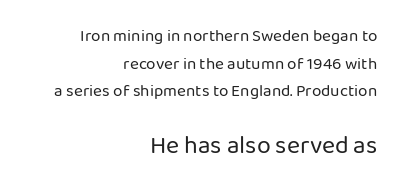
Q: Is the text bold? A: No.
Q: Is the text italic (slanted)? A: No, it is upright.
Q: Is the text underlined? A: No.
Q: How is the paragraph aligned? A: Right-aligned.
Q: Is the spacing between letters normal or unusually wide? A: Normal.
Q: Is the spacing between lines tight, normal or loose? A: Normal.
Q: Which block of text is set in a larger size, the first (top) or the second (bottom)? A: The second (bottom) one.
